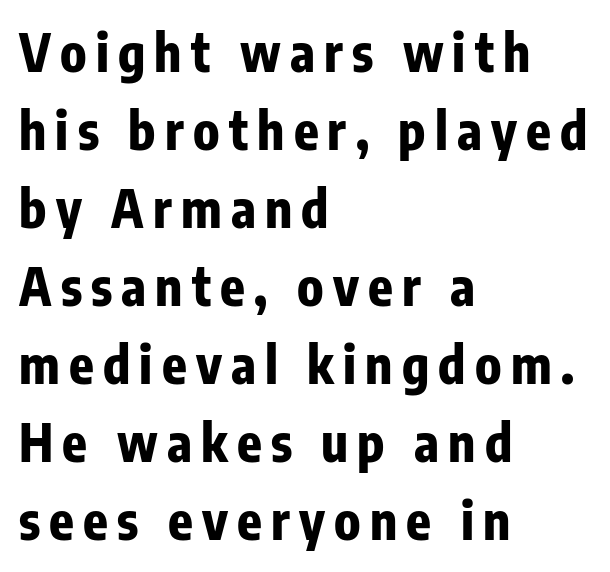
{"serif": "no", "italic": "no", "bold": "yes", "weight": "bold", "width": "condensed", "stroke_contrast": "low", "x_height": "medium", "monospaced": "no", "underline": "no", "align": "left", "line_spacing": "normal", "line_spacing_ratio": 1.53, "glyph_px": 51}
